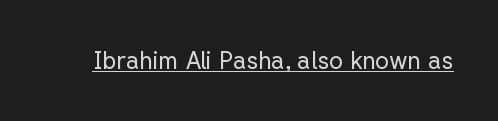
Underlined type. When letters stand straight like this, we call the style roman or upright. The line texture is even and compact thanks to regular tracking. The strokes carry an ordinary text weight at most.
